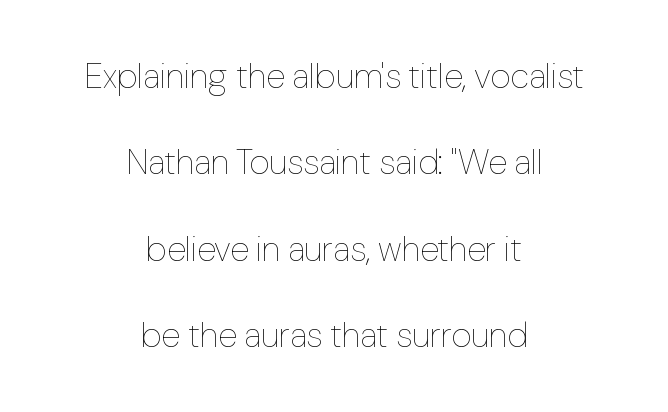
The image shows 35 px thin type, upright; set centered, loose line spacing (2.47x), normal letter spacing, not underlined; low stroke contrast and a medium x-height.
